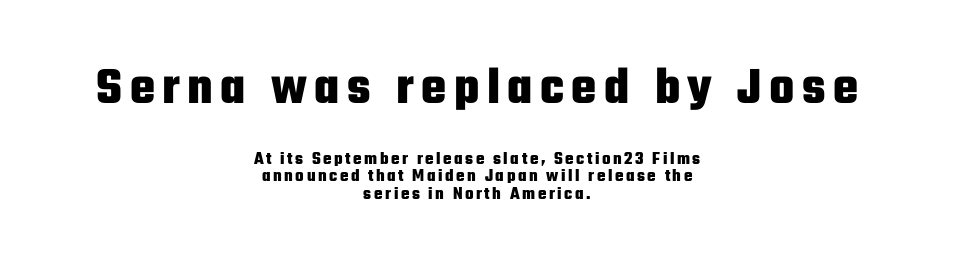
The image shows 53 px heavy, condensed sans-serif type, upright; set centered, tight line spacing (0.97x), not underlined; the first (top) block is 2.94x larger; low stroke contrast and a medium x-height.
